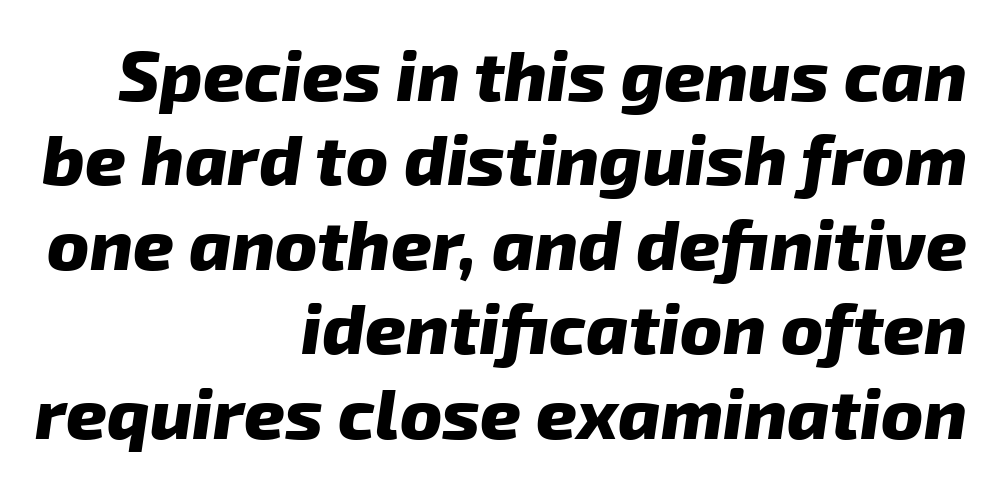
{"serif": "no", "bold": "yes", "weight": "heavy", "width": "normal", "stroke_contrast": "low", "x_height": "medium", "monospaced": "no", "underline": "no", "align": "right", "line_spacing_ratio": 1.19, "letter_spacing": "normal", "letter_spacing_em": 0.0, "glyph_px": 71}
